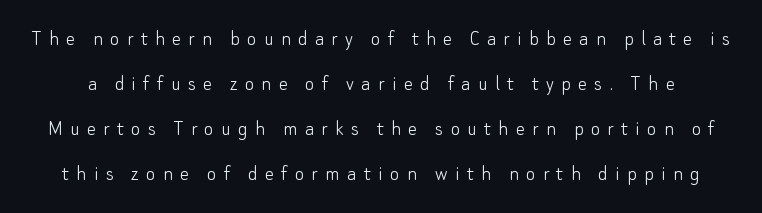
The image shows 22 px text type, upright; set loose line spacing (2.05x), unusually wide letter spacing (+0.34 em), not underlined.
